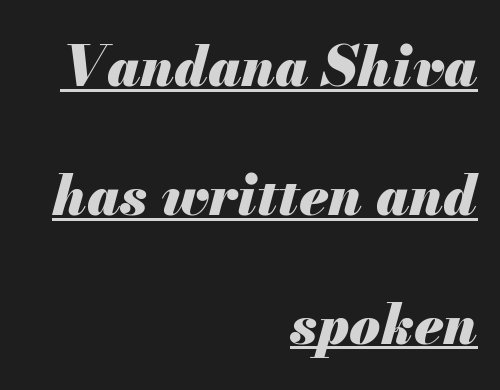
This sample is right-justified, so line beginnings fall wherever the words allow. The glyphs look as if they've been sheared to an angle. The leading is generous, giving the passage an open texture. Proportional: the letters do not fall into vertical columns.
